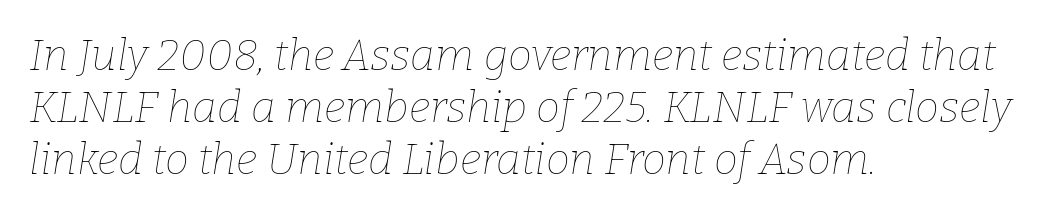
The text carries the slant typical of an italic or oblique font. The space directly below the letters is spotless. Stroke mass is kept to a normal reading level or below. Caption: multi-line text, flush left, ragged right. Honestly, the letter spacing is just normal — you wouldn't notice it. A typesetter would call this proportional, since set widths differ per character.
